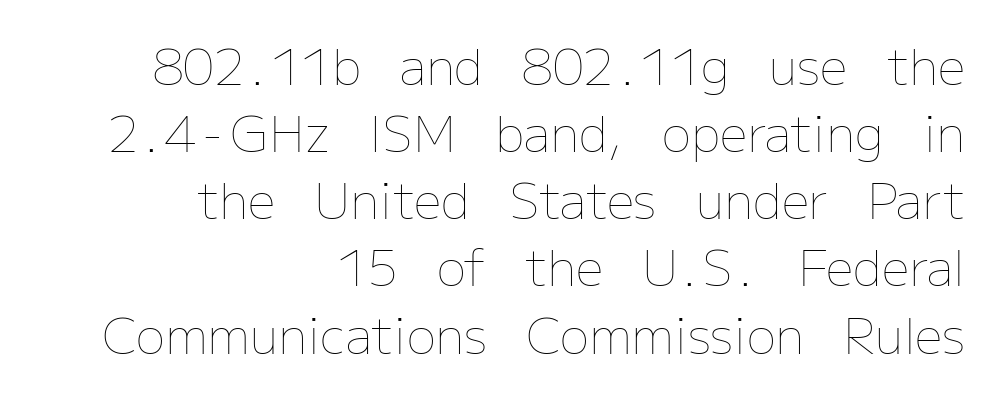
The paragraph has a hard right edge and a soft left edge. The area under the type is left untouched. The face used here is proportionally spaced, like ordinary book or web type. Between one letter and the next there's only the usual sliver of space.
